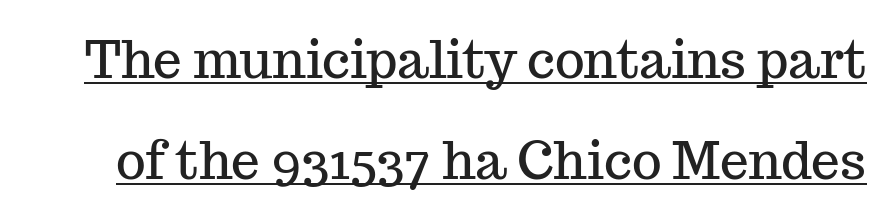
{"serif": "yes", "italic": "no", "width": "normal", "stroke_contrast": "medium", "x_height": "medium", "monospaced": "no", "underline": "yes", "line_spacing": "loose", "line_spacing_ratio": 1.99, "letter_spacing": "normal", "letter_spacing_em": 0.0, "glyph_px": 51}
